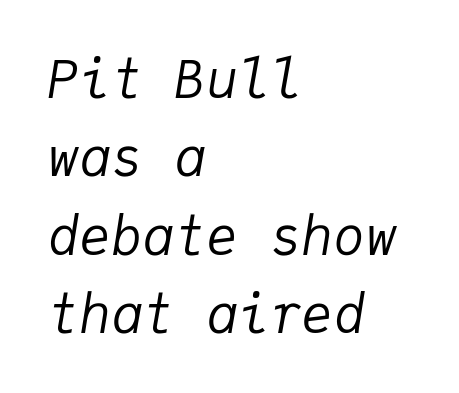
The image shows 53 px regular-weight type, italic (leaning right), monospaced; set left-aligned, normal line spacing (1.48x), normal letter spacing, not underlined; low stroke contrast and a medium x-height.
